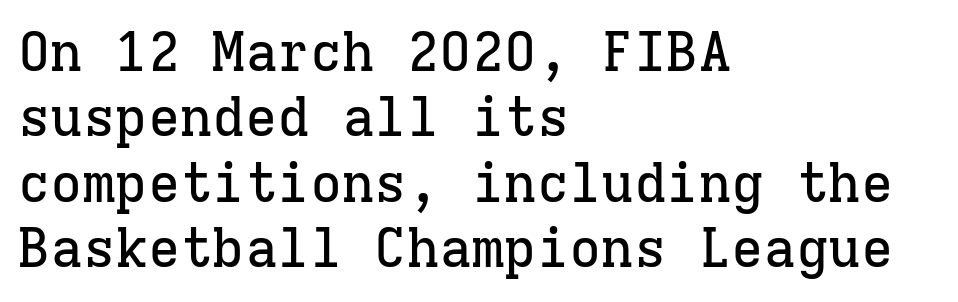
{"serif": "yes", "italic": "no", "width": "normal", "stroke_contrast": "low", "x_height": "medium", "monospaced": "yes", "underline": "no", "align": "left", "line_spacing_ratio": 1.21, "letter_spacing": "normal", "letter_spacing_em": 0.0, "glyph_px": 54}
